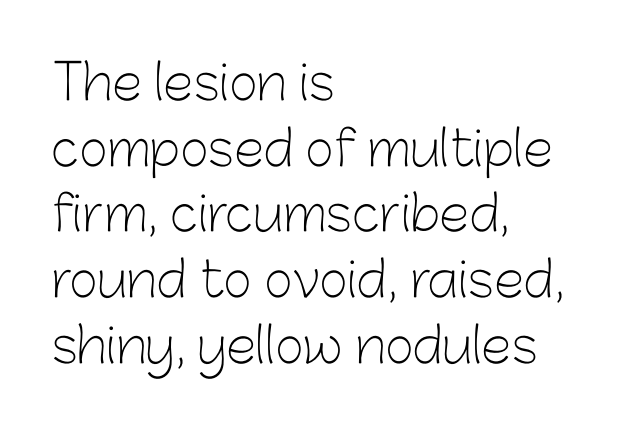
The image shows 49 px light sans-serif type, upright; set left-aligned, normal line spacing (1.34x), normal letter spacing, not underlined; low stroke contrast and a medium x-height.
